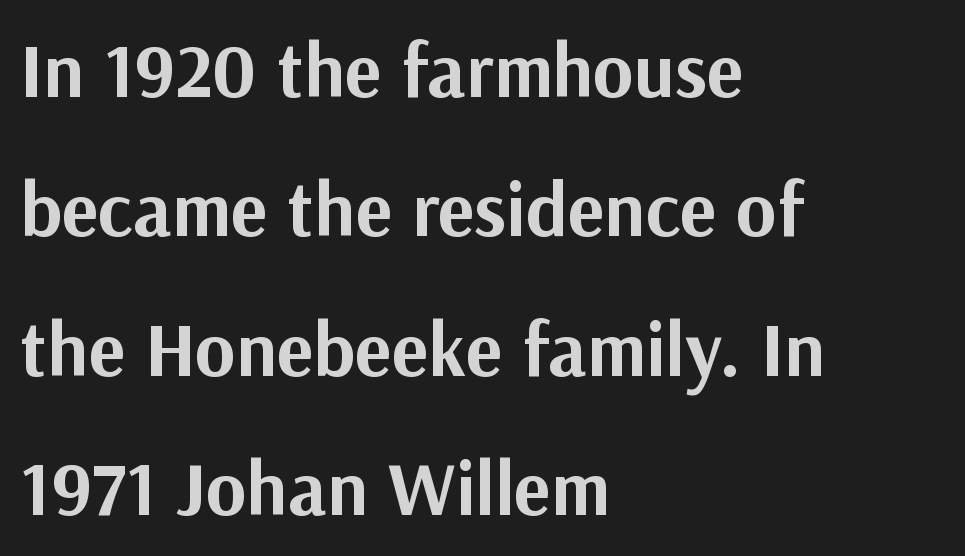
{"serif": "no", "italic": "no", "bold": "yes", "weight": "bold", "width": "normal", "stroke_contrast": "medium", "x_height": "medium", "monospaced": "no", "underline": "no", "align": "left", "line_spacing_ratio": 1.81, "letter_spacing": "normal", "letter_spacing_em": 0.0, "glyph_px": 77}
